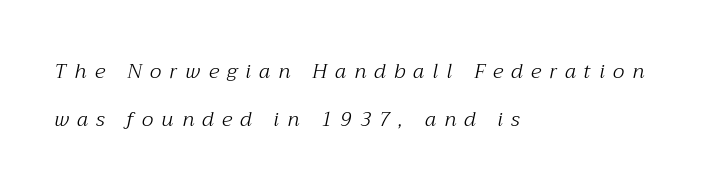
Q: Is the text bold? A: No.
Q: Is the text italic (slanted)? A: Yes, it leans right by about 12 degrees.
Q: Is the text underlined? A: No.
Q: How is the paragraph aligned? A: Left-aligned.
Q: Is the spacing between letters normal or unusually wide? A: Unusually wide.
Q: Is the spacing between lines tight, normal or loose? A: Loose.
